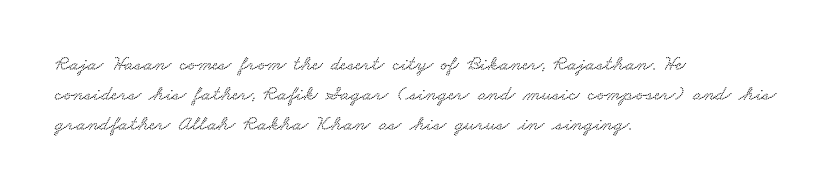
The image shows 21 px text type; set left-aligned, normal line spacing (1.43x), normal letter spacing, not underlined.
